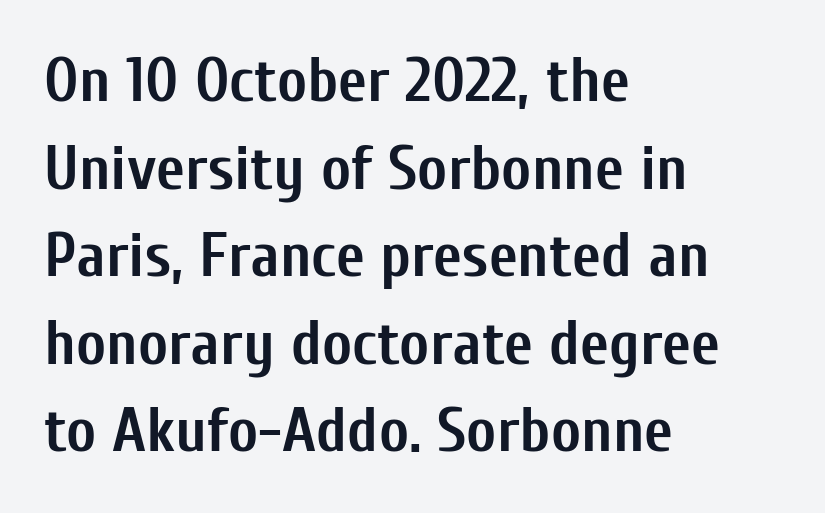
{"serif": "no", "italic": "no", "bold": "yes", "weight": "semibold", "width": "condensed", "stroke_contrast": "low", "x_height": "medium", "monospaced": "no", "underline": "no", "align": "left", "line_spacing": "normal", "line_spacing_ratio": 1.39, "letter_spacing": "normal", "letter_spacing_em": 0.0, "glyph_px": 63}
